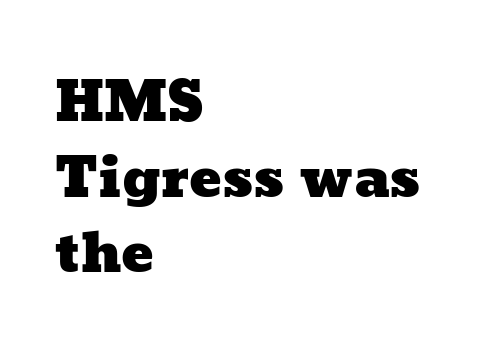
Q: Is the text underlined? A: No.
Q: How is the paragraph aligned? A: Left-aligned.
Q: Is the spacing between letters normal or unusually wide? A: Normal.
Q: Is the spacing between lines tight, normal or loose? A: Normal.
Q: Width (condensed, normal, or wide)? A: Wide.
Q: Stroke contrast? A: Low.
Q: x-height? A: Medium.
Q: Monospaced? A: No.
